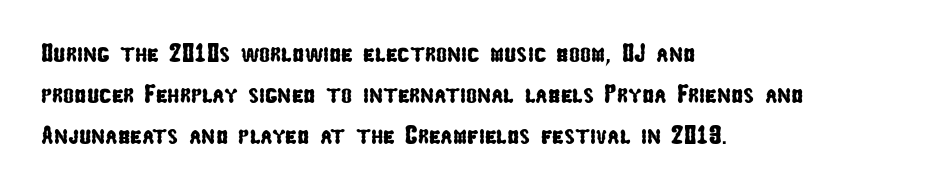
The line-height multiplier appears to be the usual default. Where is the straight margin? On the left. The specimen omits any rule beneath the text block's lines. Inter-character spacing is left at the font's built-in metrics.
